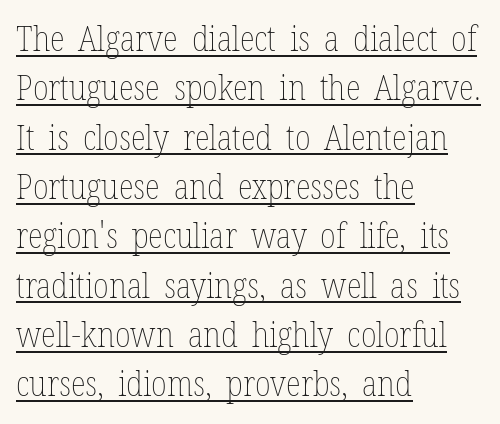
Posture: upright roman. You could call the tracking neutral — neither tight nor loose. The face looks like a standard text weight, possibly lighter. The rendering uses natural spacing where letterforms have individual widths. Is there an underline? Yes — a line sits under the letters. These lines stack with their left ends in a neat column.
